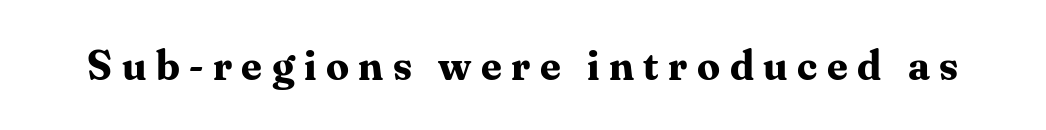
Q: Is the text bold? A: Yes.
Q: Is the text italic (slanted)? A: No, it is upright.
Q: Is the typeface a serif or a sans-serif typeface? A: Serif.
Q: Is the text underlined? A: No.
Q: Is the spacing between letters normal or unusually wide? A: Unusually wide.
Q: Width (condensed, normal, or wide)? A: Normal.
Q: Stroke contrast? A: Medium.
Q: x-height? A: Medium.
Q: Monospaced? A: No.
